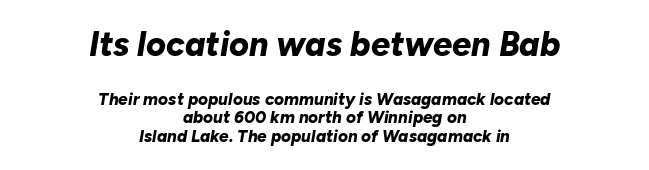
Q: Is the text bold? A: Yes.
Q: Is the text italic (slanted)? A: Yes, it leans right by about 10 degrees.
Q: Is the text underlined? A: No.
Q: How is the paragraph aligned? A: Centered.
Q: Is the spacing between letters normal or unusually wide? A: Normal.
Q: Is the spacing between lines tight, normal or loose? A: Tight.
Q: Which block of text is set in a larger size, the first (top) or the second (bottom)? A: The first (top) one.
Q: Width (condensed, normal, or wide)? A: Normal.
Q: Stroke contrast? A: Low.
Q: x-height? A: Medium.
Q: Monospaced? A: No.
